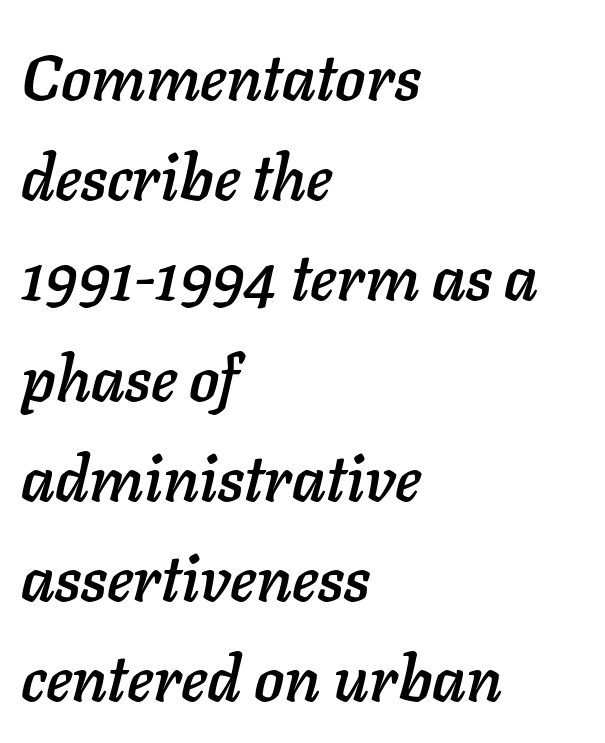
{"italic": "yes", "lean": "right", "slant_degrees": 11, "width": "normal", "stroke_contrast": "low", "x_height": "medium", "monospaced": "no", "underline": "no", "align": "left", "line_spacing": "normal", "line_spacing_ratio": 1.59, "letter_spacing": "normal", "letter_spacing_em": 0.0, "glyph_px": 63}
